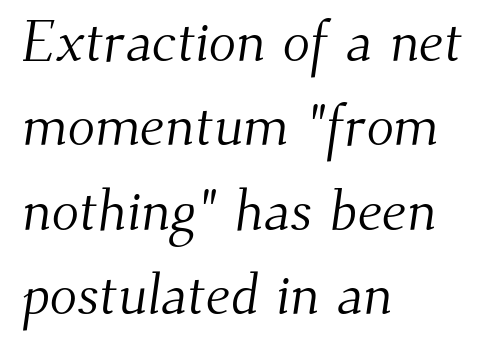
The image shows 57 px light serif type; set left-aligned, normal line spacing (1.48x), normal letter spacing, not underlined; medium stroke contrast and a small x-height.
